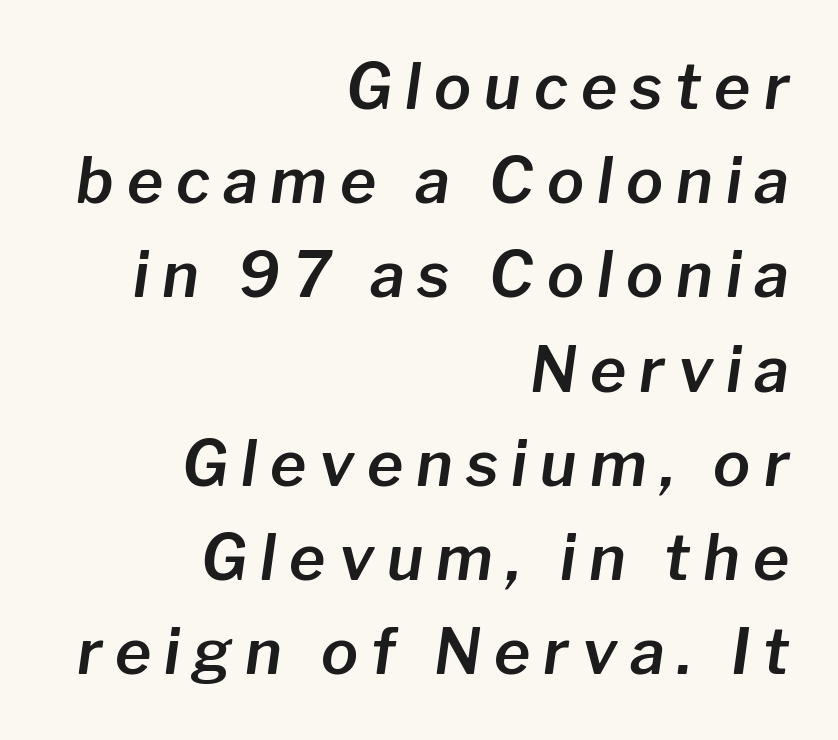
Layout note: lines flush right. The whole block is typeset with a tilt. The tracking jumps out immediately: characters are airy and widely separated. Vertical spacing — default. Proportional: the letters do not fall into vertical columns.
